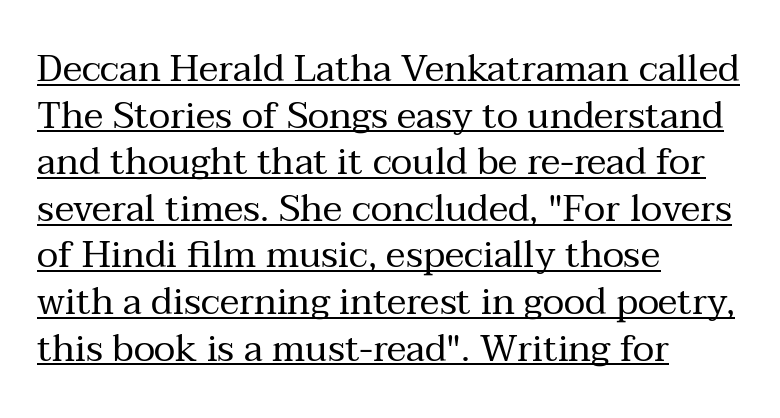
{"serif": "yes", "italic": "no", "bold": "no", "weight": "regular", "width": "normal", "stroke_contrast": "medium", "x_height": "medium", "monospaced": "no", "underline": "yes", "align": "left", "line_spacing": "normal", "line_spacing_ratio": 1.26, "letter_spacing": "normal", "letter_spacing_em": 0.0, "glyph_px": 37}
